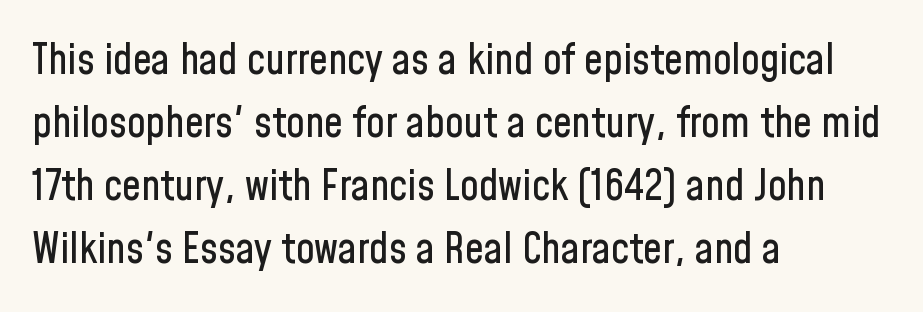
The image shows 42 px condensed sans-serif type, upright; set left-aligned, normal line spacing (1.5x), normal letter spacing, not underlined; low stroke contrast and a medium x-height.
